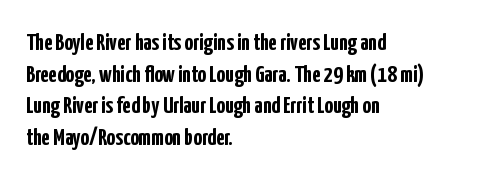
Q: Is the text bold? A: Yes.
Q: Is the text italic (slanted)? A: No, it is upright.
Q: Is the text underlined? A: No.
Q: How is the paragraph aligned? A: Left-aligned.
Q: Is the spacing between letters normal or unusually wide? A: Normal.
Q: Is the spacing between lines tight, normal or loose? A: Normal.
